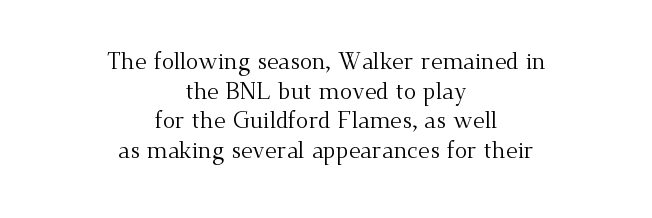
{"italic": "no", "bold": "no", "underline": "no", "align": "center", "line_spacing": "normal", "line_spacing_ratio": 1.29, "letter_spacing": "normal", "letter_spacing_em": 0.0, "glyph_px": 23}
